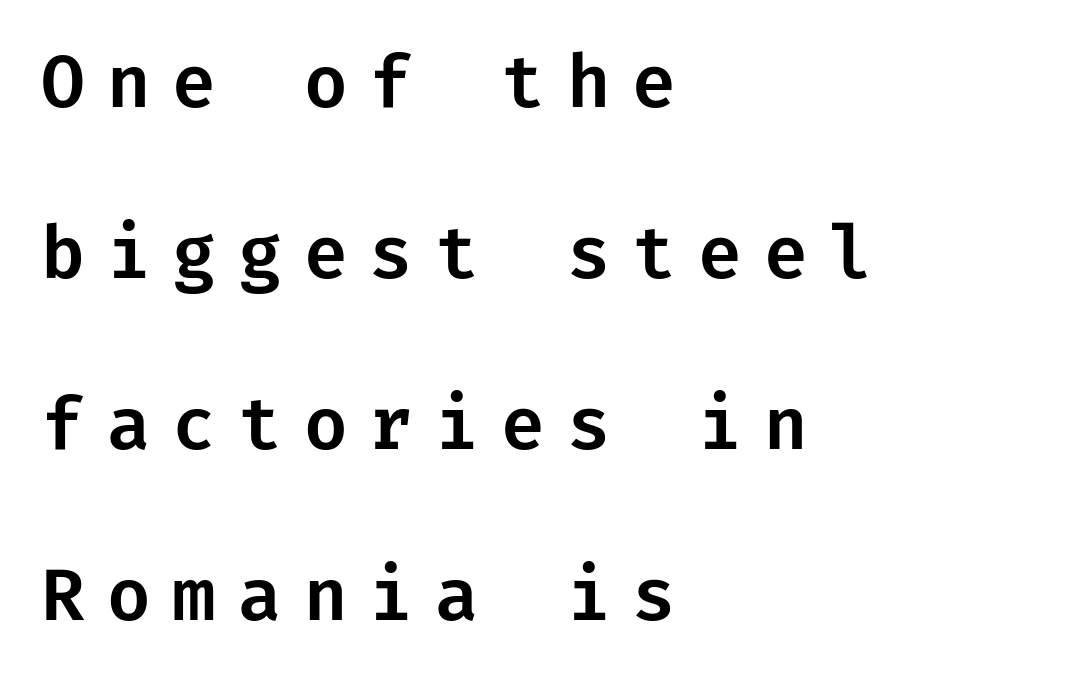
{"serif": "no", "italic": "no", "width": "normal", "stroke_contrast": "low", "x_height": "medium", "underline": "no", "align": "left", "line_spacing": "loose", "line_spacing_ratio": 2.41, "letter_spacing": "wide", "letter_spacing_em": 0.31, "glyph_px": 71}
